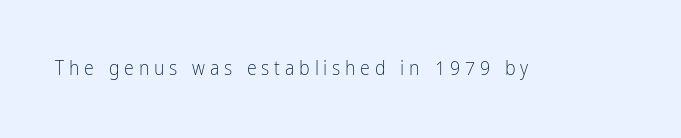
{"italic": "no", "bold": "no", "underline": "no", "letter_spacing": "wide", "letter_spacing_em": 0.24, "glyph_px": 20}
